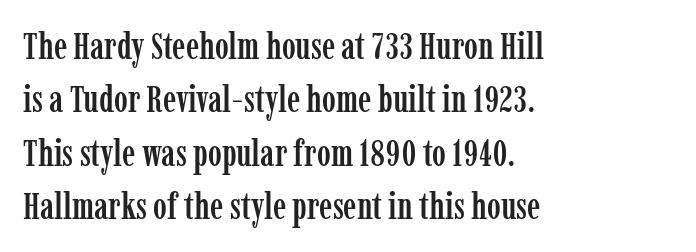
The image shows 37 px condensed serif type, upright; set left-aligned, normal line spacing (1.44x), normal letter spacing, not underlined; low stroke contrast and a medium x-height.
